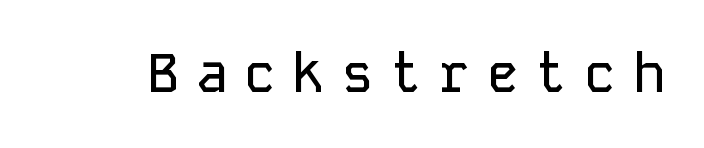
{"serif": "no", "italic": "no", "width": "normal", "stroke_contrast": "low", "x_height": "medium", "monospaced": "yes", "underline": "no", "letter_spacing": "wide", "letter_spacing_em": 0.3, "glyph_px": 54}
